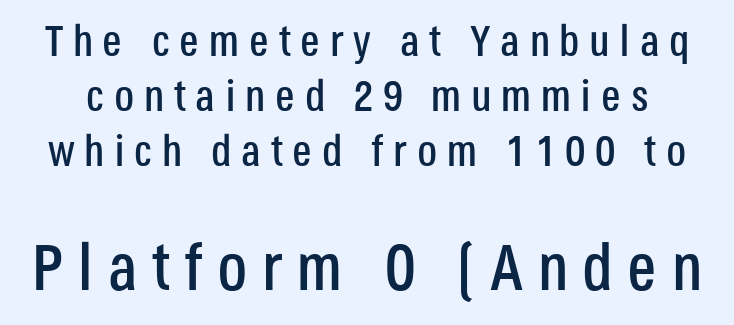
{"serif": "no", "italic": "no", "width": "condensed", "stroke_contrast": "low", "x_height": "large", "monospaced": "no", "underline": "no", "line_spacing": "normal", "line_spacing_ratio": 1.25, "letter_spacing": "wide", "letter_spacing_em": 0.22, "larger_block": "second", "size_ratio": 1.5, "glyph_px": 66}
